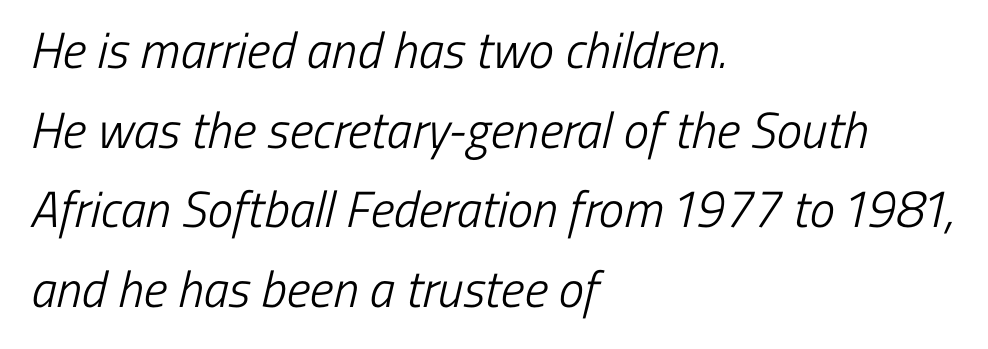
{"serif": "no", "bold": "no", "weight": "light", "width": "condensed", "stroke_contrast": "low", "x_height": "medium", "monospaced": "no", "underline": "no", "align": "left", "line_spacing": "normal", "line_spacing_ratio": 1.56, "letter_spacing": "normal", "letter_spacing_em": 0.0, "glyph_px": 51}
